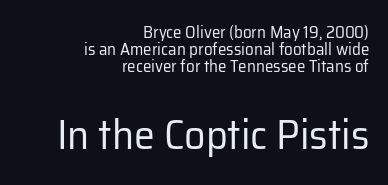
The image shows 42 px regular-weight sans-serif type, upright; set right-aligned, tight line spacing (0.99x), normal letter spacing, not underlined; the second (bottom) block is 2.47x larger; low stroke contrast and a medium x-height.
